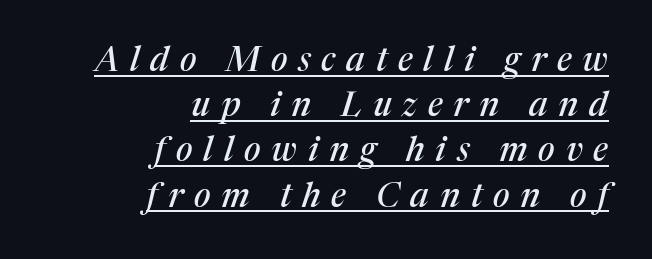
Q: Is the text italic (slanted)? A: Yes, it leans right by about 17 degrees.
Q: Is the typeface a serif or a sans-serif typeface? A: Serif.
Q: Is the text underlined? A: Yes.
Q: How is the paragraph aligned? A: Right-aligned.
Q: Is the spacing between letters normal or unusually wide? A: Unusually wide.
Q: Is the spacing between lines tight, normal or loose? A: Normal.
Q: Width (condensed, normal, or wide)? A: Normal.
Q: Stroke contrast? A: Medium.
Q: x-height? A: Medium.
Q: Monospaced? A: No.
